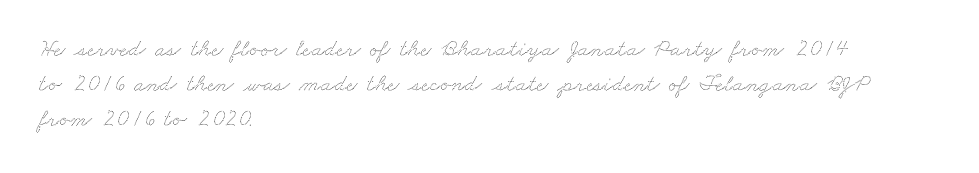
Q: Is the text underlined? A: No.
Q: How is the paragraph aligned? A: Left-aligned.
Q: Is the spacing between letters normal or unusually wide? A: Normal.
Q: Is the spacing between lines tight, normal or loose? A: Normal.
